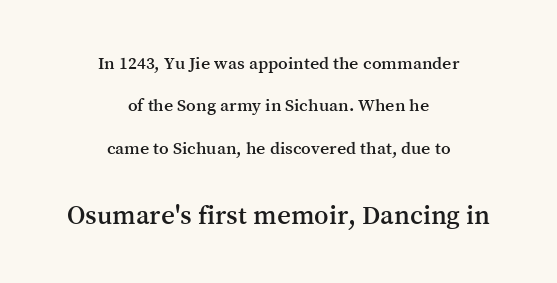
Q: Is the text italic (slanted)? A: No, it is upright.
Q: Is the text underlined? A: No.
Q: How is the paragraph aligned? A: Centered.
Q: Is the spacing between letters normal or unusually wide? A: Normal.
Q: Is the spacing between lines tight, normal or loose? A: Loose.
Q: Which block of text is set in a larger size, the first (top) or the second (bottom)? A: The second (bottom) one.
